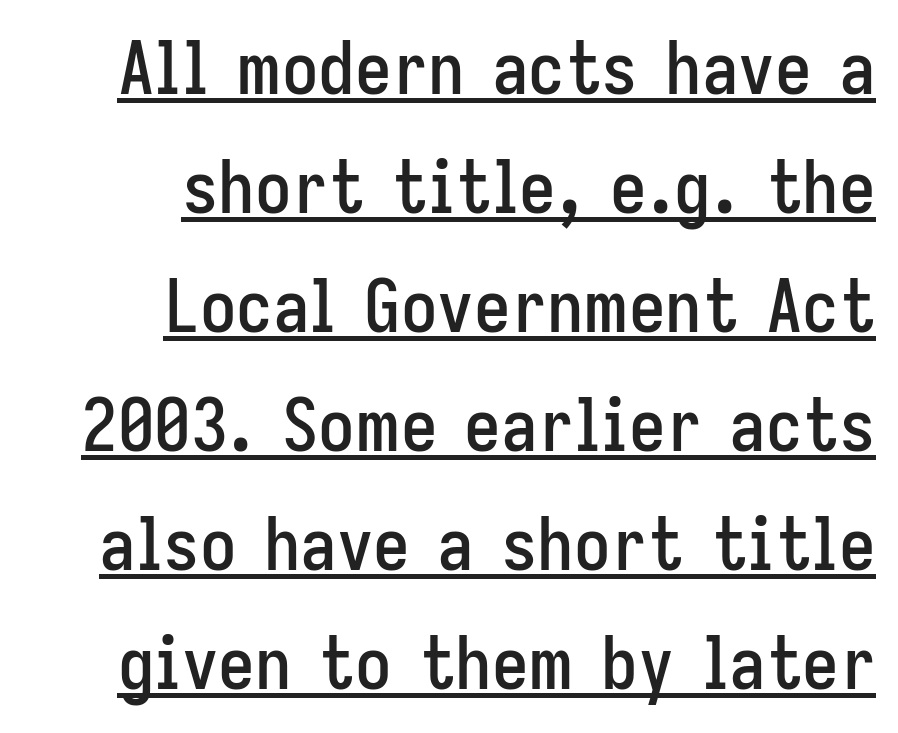
Q: Is the text italic (slanted)? A: No, it is upright.
Q: Is the typeface a serif or a sans-serif typeface? A: Sans-serif.
Q: Is the text underlined? A: Yes.
Q: How is the paragraph aligned? A: Right-aligned.
Q: Is the spacing between letters normal or unusually wide? A: Normal.
Q: Is the spacing between lines tight, normal or loose? A: Normal.
Q: Width (condensed, normal, or wide)? A: Condensed.
Q: Stroke contrast? A: Low.
Q: x-height? A: Medium.
Q: Monospaced? A: No.
